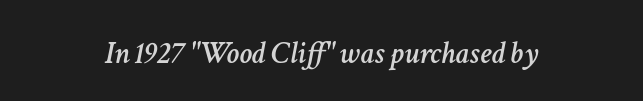
Reading down the block, each line starts at a different indent, mirrored at its end. If you drew a line through each stem, it would be angled. Decoration check: the copy has no underline. Each word holds together tightly as a unit, with standard inter-letter gaps. You could not count columns in this text — the font is proportionally spaced.
